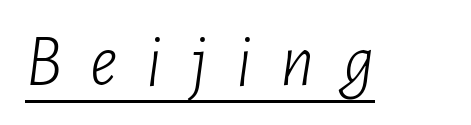
The image shows 75 px light, condensed type, italic (leaning right); set unusually wide letter spacing (+0.38 em), underlined; low stroke contrast and a medium x-height.
